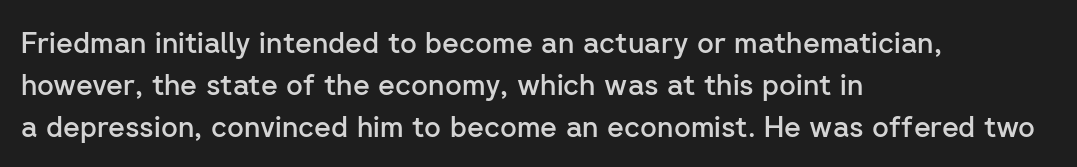
{"serif": "no", "italic": "no", "bold": "semi", "weight": "semibold", "width": "normal", "stroke_contrast": "low", "x_height": "medium", "monospaced": "no", "underline": "no", "align": "left", "line_spacing": "normal", "line_spacing_ratio": 1.44, "letter_spacing": "normal", "letter_spacing_em": 0.0, "glyph_px": 29}
